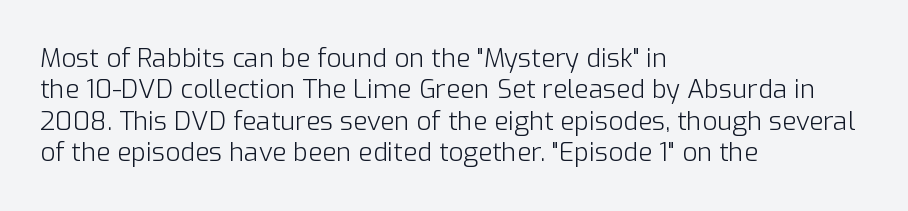
The image shows 26 px text type, upright; set left-aligned, line spacing 1.21x, normal letter spacing, not underlined.
